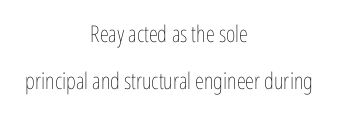
The image shows 23 px text type, upright; set centered, loose line spacing (2.03x), normal letter spacing, not underlined.
